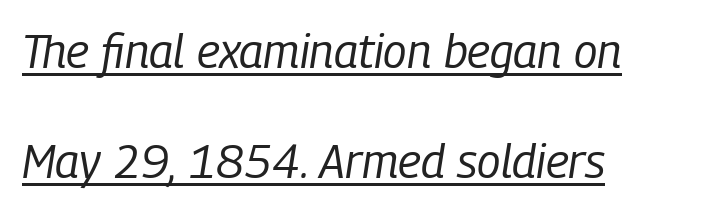
The rendering uses natural spacing where letterforms have individual widths. Does the leading feel generous? Absolutely, it's lavish. Alignment: flush left. The passage shown is underscored from start to finish.
